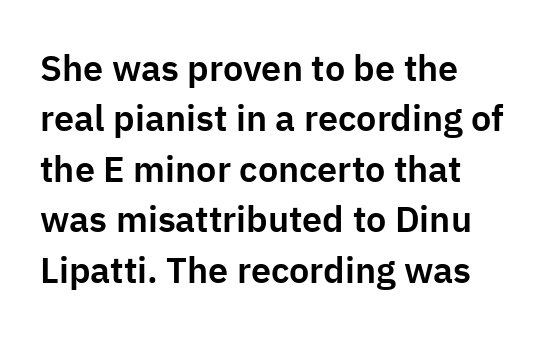
Q: Is the text italic (slanted)? A: No, it is upright.
Q: Is the typeface a serif or a sans-serif typeface? A: Sans-serif.
Q: Is the text underlined? A: No.
Q: How is the paragraph aligned? A: Left-aligned.
Q: Is the spacing between letters normal or unusually wide? A: Normal.
Q: Is the spacing between lines tight, normal or loose? A: Normal.
Q: Width (condensed, normal, or wide)? A: Normal.
Q: Stroke contrast? A: Low.
Q: x-height? A: Medium.
Q: Monospaced? A: No.
